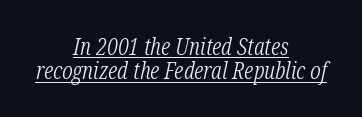
Every word sits above its own underline. Each word holds together tightly as a unit, with standard inter-letter gaps. Observe the lean: these are italic letterforms. Teacher's note: observe the equal gaps on both sides — that is centered alignment.
